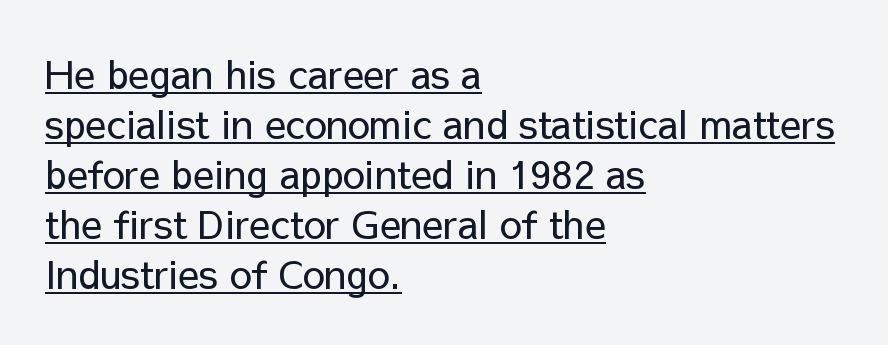
The image shows 39 px regular-weight sans-serif type, upright; set left-aligned, normal line spacing (1.28x), normal letter spacing, underlined; low stroke contrast and a medium x-height.
